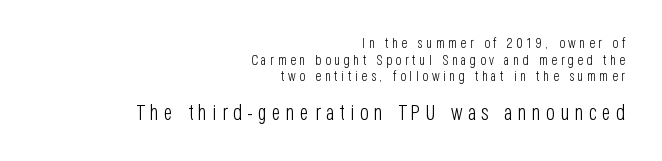
{"italic": "no", "bold": "no", "underline": "no", "align": "right", "line_spacing_ratio": 1.19, "letter_spacing": "wide", "letter_spacing_em": 0.25, "larger_block": "second", "size_ratio": 1.5, "glyph_px": 21}
